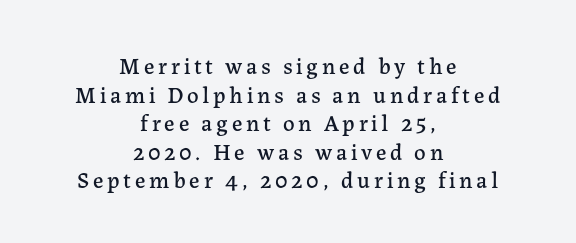
Each line is balanced around a shared central axis. A clean baseline with only descenders dipping below it. Rendered with straight, roman letterforms.
